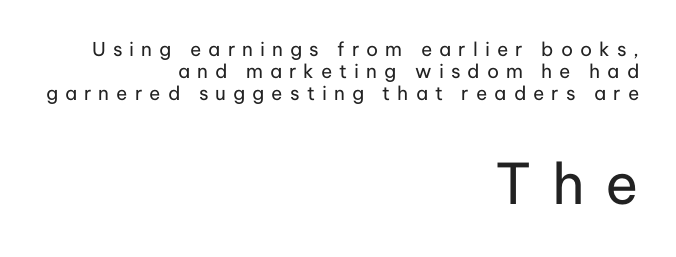
The letterforms stand isolated, each surrounded by extra space. You can tell it's not italic because the verticals are truly vertical. Block two is the big one; block one sits smaller above it. Each line ends at the same right margin while the left side varies. Unmarked baselines from the first word to the last.
